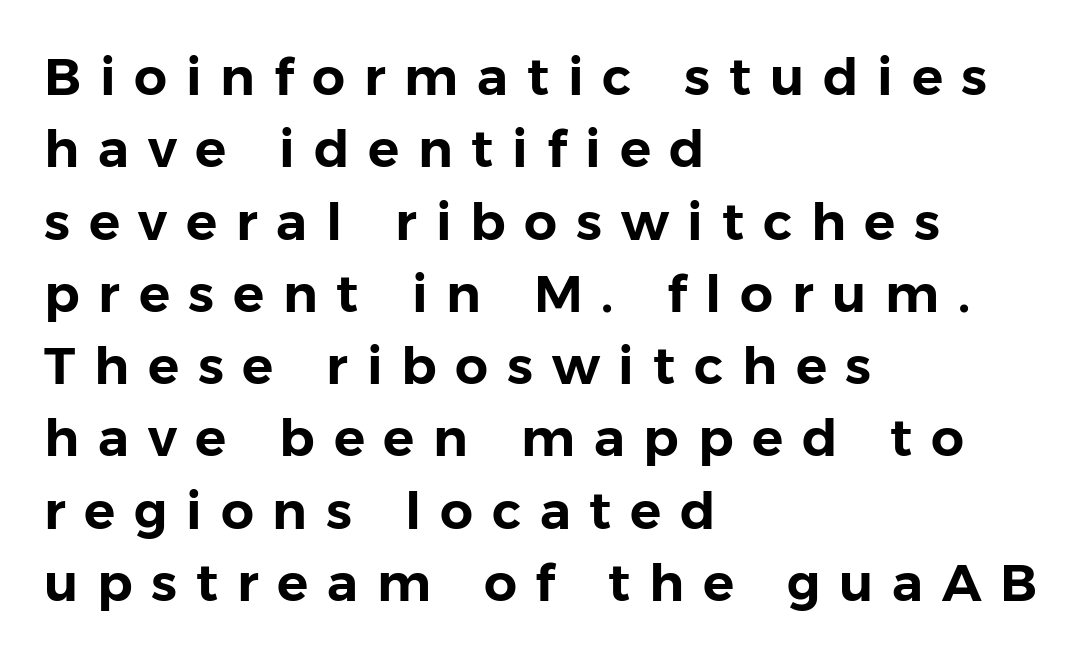
The image shows 52 px sans-serif type, upright; set left-aligned, normal line spacing (1.39x), unusually wide letter spacing (+0.36 em), not underlined; low stroke contrast and a medium x-height.
